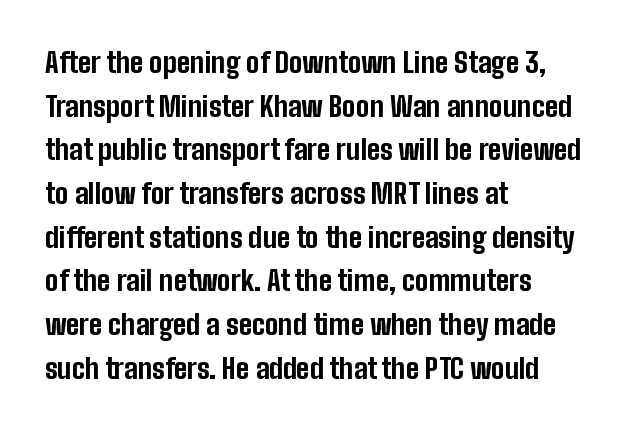
Evenly set lines give the paragraph a standard silhouette. Heavy, bold letterforms. The letters stand straight up with perfectly vertical stems. The lines in this sample share a left origin and differ only in where they stop.
